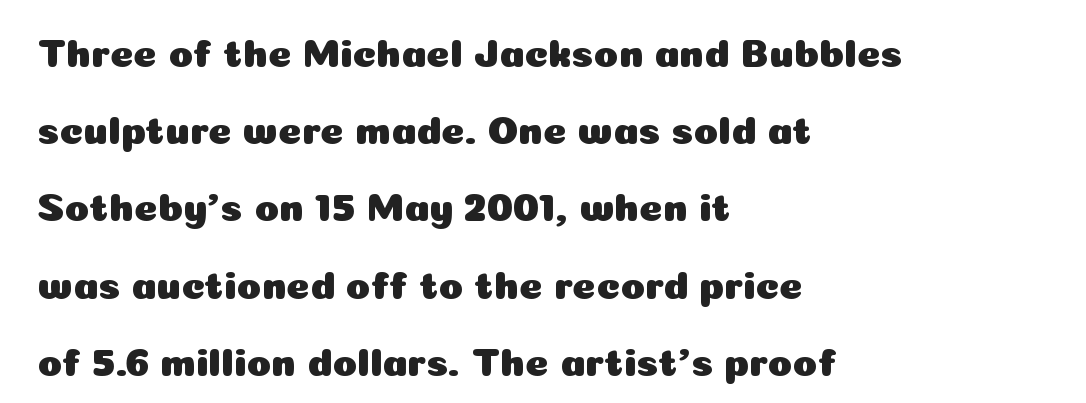
Q: Is the text italic (slanted)? A: No, it is upright.
Q: Is the typeface a serif or a sans-serif typeface? A: Sans-serif.
Q: Is the text underlined? A: No.
Q: How is the paragraph aligned? A: Left-aligned.
Q: Is the spacing between letters normal or unusually wide? A: Normal.
Q: Is the spacing between lines tight, normal or loose? A: Loose.
Q: Width (condensed, normal, or wide)? A: Normal.
Q: Stroke contrast? A: Low.
Q: x-height? A: Medium.
Q: Monospaced? A: No.
